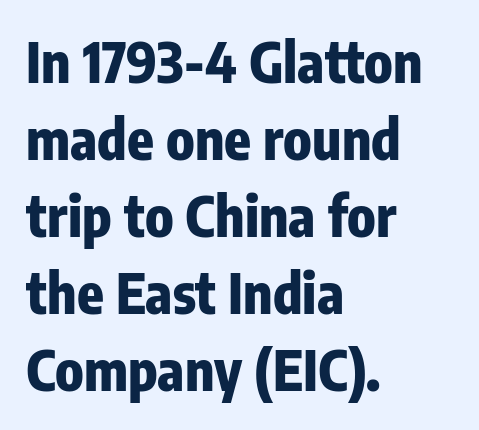
{"serif": "no", "italic": "no", "bold": "yes", "weight": "heavy", "width": "condensed", "stroke_contrast": "low", "x_height": "medium", "monospaced": "no", "underline": "no", "align": "left", "line_spacing": "normal", "line_spacing_ratio": 1.4, "letter_spacing": "normal", "letter_spacing_em": 0.0, "glyph_px": 55}
